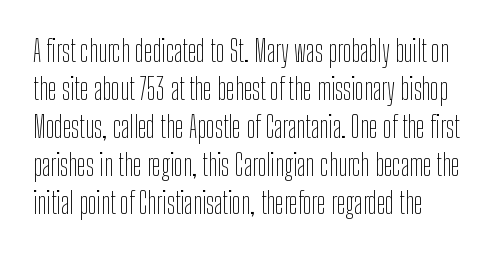
Q: Is the text bold? A: No.
Q: Is the text italic (slanted)? A: No, it is upright.
Q: Is the typeface a serif or a sans-serif typeface? A: Sans-serif.
Q: Is the text underlined? A: No.
Q: How is the paragraph aligned? A: Left-aligned.
Q: Is the spacing between letters normal or unusually wide? A: Normal.
Q: Is the spacing between lines tight, normal or loose? A: Normal.
Q: Width (condensed, normal, or wide)? A: Condensed.
Q: Stroke contrast? A: Low.
Q: x-height? A: Medium.
Q: Monospaced? A: No.
